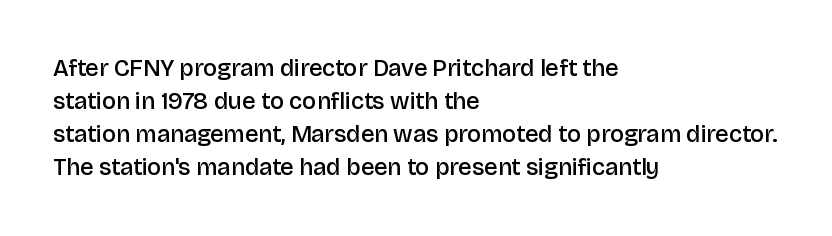
Q: Is the text bold? A: Semi-bold.
Q: Is the text italic (slanted)? A: No, it is upright.
Q: Is the text underlined? A: No.
Q: How is the paragraph aligned? A: Left-aligned.
Q: Is the spacing between letters normal or unusually wide? A: Normal.
Q: Is the spacing between lines tight, normal or loose? A: Normal.
